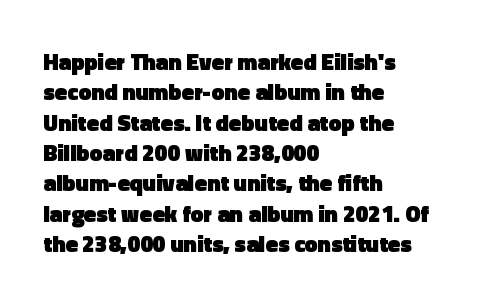
Q: Is the text bold? A: Yes.
Q: Is the text italic (slanted)? A: No, it is upright.
Q: Is the text underlined? A: No.
Q: How is the paragraph aligned? A: Left-aligned.
Q: Is the spacing between letters normal or unusually wide? A: Normal.
Q: Is the spacing between lines tight, normal or loose? A: Normal.
